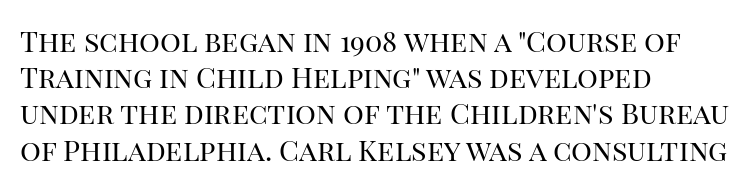
The image shows 29 px regular-weight serif type, upright; set left-aligned, normal line spacing (1.25x), normal letter spacing, not underlined; high stroke contrast and a large x-height.
